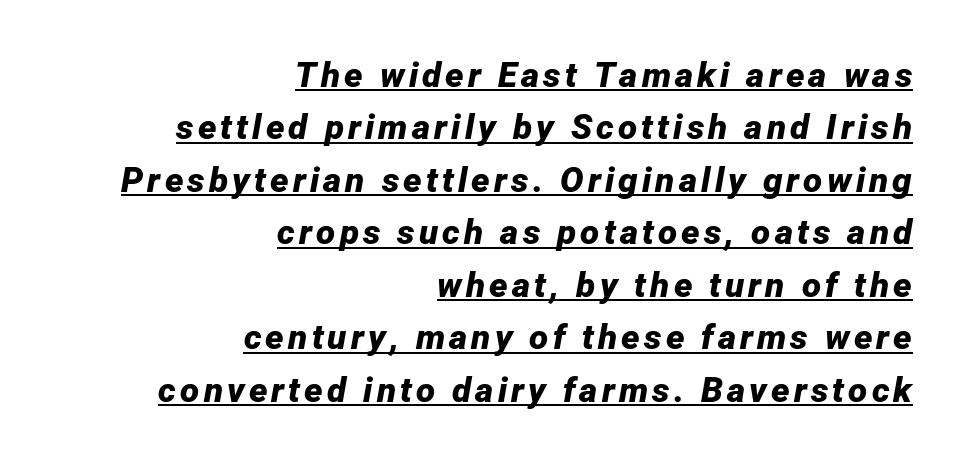
Q: Is the text bold? A: Yes.
Q: Is the text italic (slanted)? A: Yes, it leans right by about 12 degrees.
Q: Is the text underlined? A: Yes.
Q: How is the paragraph aligned? A: Right-aligned.
Q: Is the spacing between lines tight, normal or loose? A: Normal.
Q: Width (condensed, normal, or wide)? A: Normal.
Q: Stroke contrast? A: Low.
Q: x-height? A: Medium.
Q: Monospaced? A: No.
